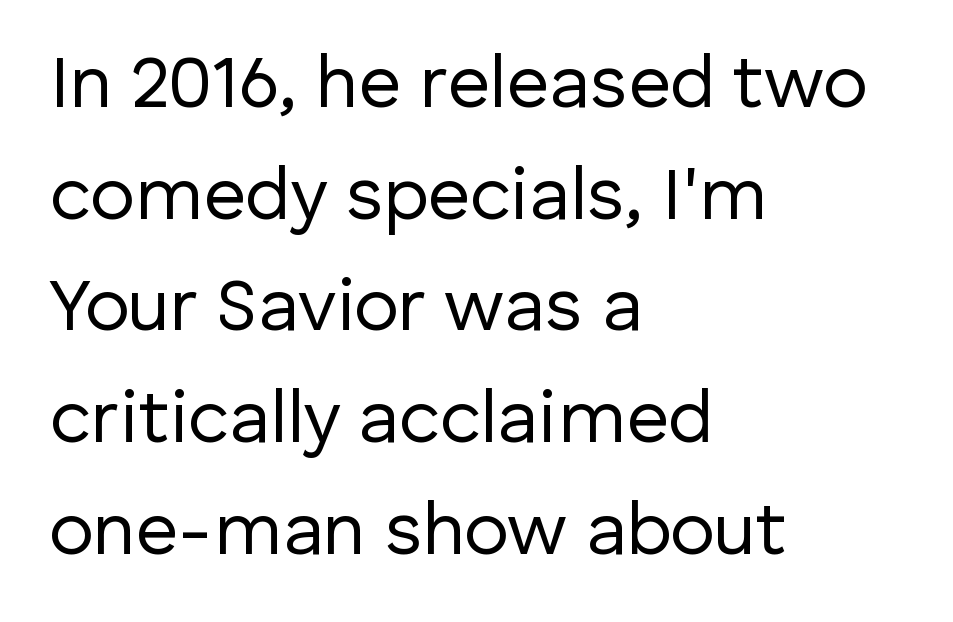
{"serif": "no", "italic": "no", "bold": "no", "weight": "regular", "width": "normal", "stroke_contrast": "low", "x_height": "medium", "monospaced": "no", "underline": "no", "align": "left", "line_spacing": "normal", "line_spacing_ratio": 1.51, "letter_spacing": "normal", "letter_spacing_em": 0.0, "glyph_px": 74}
